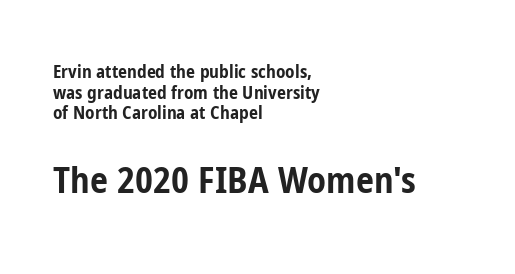
Q: Is the text bold? A: Yes.
Q: Is the text italic (slanted)? A: No, it is upright.
Q: Is the typeface a serif or a sans-serif typeface? A: Sans-serif.
Q: Is the text underlined? A: No.
Q: How is the paragraph aligned? A: Left-aligned.
Q: Is the spacing between letters normal or unusually wide? A: Normal.
Q: Is the spacing between lines tight, normal or loose? A: Tight.
Q: Which block of text is set in a larger size, the first (top) or the second (bottom)? A: The second (bottom) one.
Q: Width (condensed, normal, or wide)? A: Condensed.
Q: Stroke contrast? A: Low.
Q: x-height? A: Medium.
Q: Monospaced? A: No.
